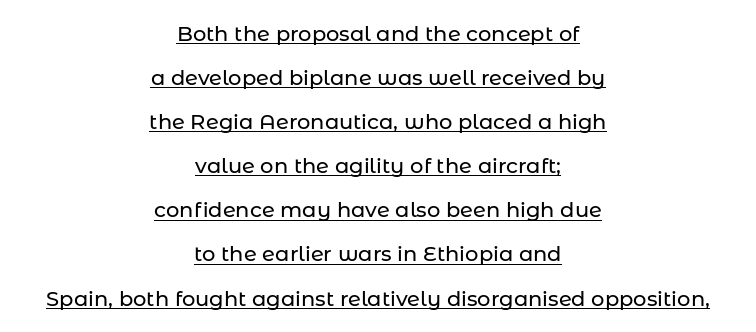
{"italic": "no", "underline": "yes", "align": "center", "line_spacing": "loose", "line_spacing_ratio": 2.1, "letter_spacing": "normal", "letter_spacing_em": 0.0, "glyph_px": 21}
